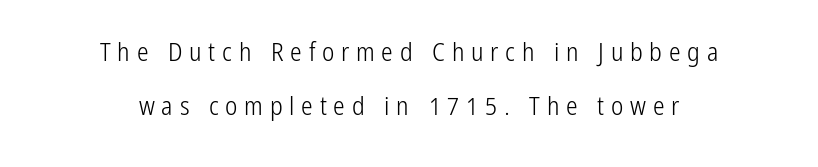
Tall strokes in this sample are plumb rather than angled. The weight would be labelled regular, book, light, or lighter still. These lines have a slow, spaced-out rhythm from letter to letter. These lines are centered, leaving both edges ragged. No word sits above an underline. Whoever set this chose breathing room over compactness in the vertical rhythm.
